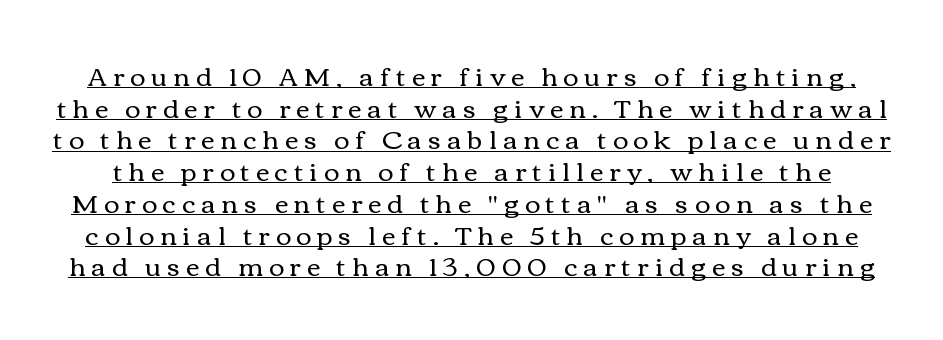
Unbolded letterforms with no extra heft. Does the lettering tilt? It doesn't — this is upright. This sample uses expanded letter spacing, leaving extra air between glyphs. What decoration does the sample have? An underline.
